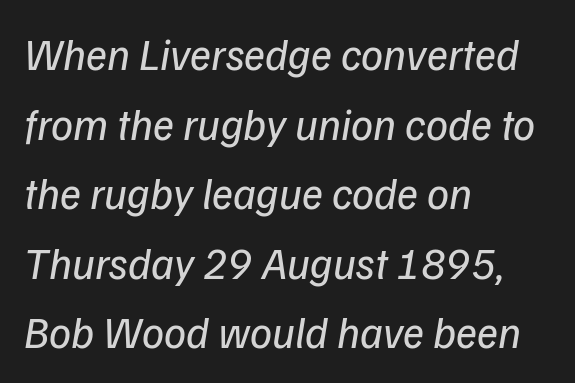
Beneath every word, the page is bare. Is this a fixed-width face? No — the glyphs have proportional, varying widths. Characters follow at the spacing the type designer built in. A typesetter would call this leading conventional body-copy spacing. The letters look calm and open, with moderate or lighter stems.
